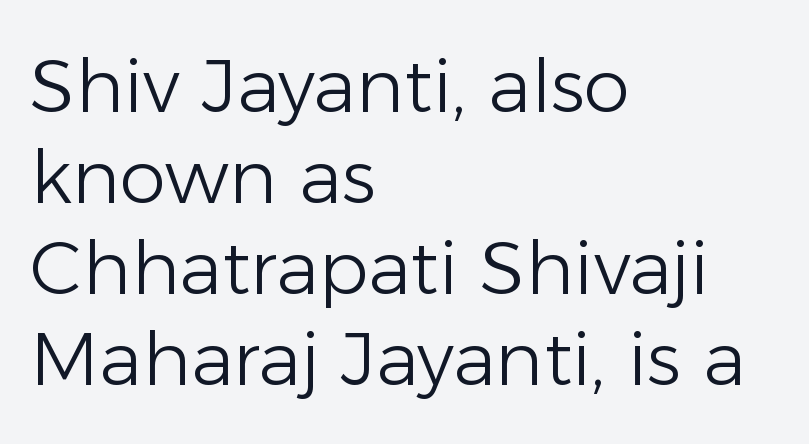
The image shows 74 px light sans-serif type, upright; set left-aligned, line spacing 1.23x, normal letter spacing, not underlined; low stroke contrast and a medium x-height.
